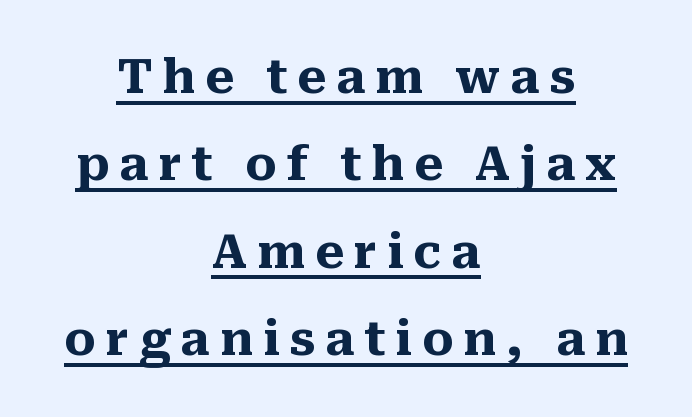
Q: Is the text bold? A: Yes.
Q: Is the text italic (slanted)? A: No, it is upright.
Q: Is the typeface a serif or a sans-serif typeface? A: Serif.
Q: Is the text underlined? A: Yes.
Q: How is the paragraph aligned? A: Centered.
Q: Is the spacing between letters normal or unusually wide? A: Unusually wide.
Q: Width (condensed, normal, or wide)? A: Normal.
Q: Stroke contrast? A: Medium.
Q: x-height? A: Medium.
Q: Monospaced? A: No.
